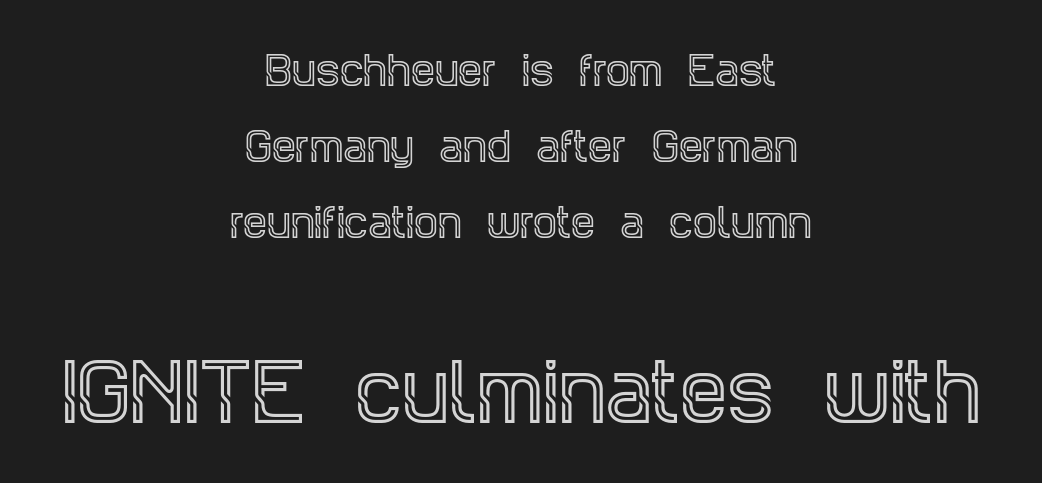
Q: Is the text italic (slanted)? A: No, it is upright.
Q: Is the typeface a serif or a sans-serif typeface? A: Serif.
Q: Is the text underlined? A: No.
Q: How is the paragraph aligned? A: Centered.
Q: Is the spacing between letters normal or unusually wide? A: Normal.
Q: Is the spacing between lines tight, normal or loose? A: Loose.
Q: Which block of text is set in a larger size, the first (top) or the second (bottom)? A: The second (bottom) one.
Q: Width (condensed, normal, or wide)? A: Condensed.
Q: x-height? A: Large.
Q: Monospaced? A: No.
